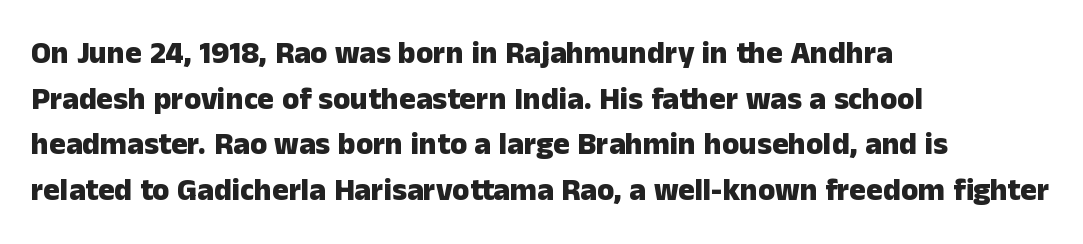
{"serif": "no", "italic": "no", "bold": "yes", "weight": "heavy", "width": "normal", "stroke_contrast": "low", "x_height": "medium", "monospaced": "no", "underline": "no", "align": "left", "line_spacing": "normal", "line_spacing_ratio": 1.47, "letter_spacing": "normal", "letter_spacing_em": 0.0, "glyph_px": 31}
